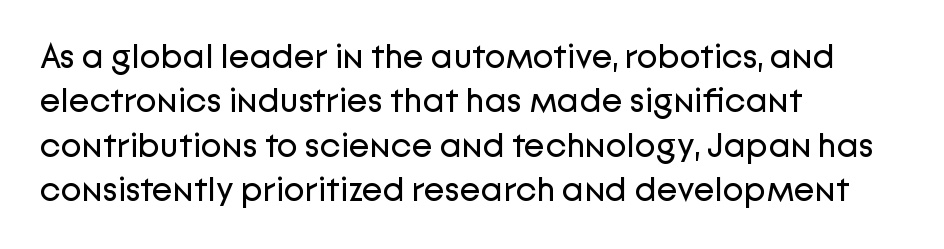
Q: Is the text bold? A: No.
Q: Is the text italic (slanted)? A: No, it is upright.
Q: Is the typeface a serif or a sans-serif typeface? A: Sans-serif.
Q: Is the text underlined? A: No.
Q: How is the paragraph aligned? A: Left-aligned.
Q: Is the spacing between letters normal or unusually wide? A: Normal.
Q: Is the spacing between lines tight, normal or loose? A: Normal.
Q: Width (condensed, normal, or wide)? A: Normal.
Q: Stroke contrast? A: Low.
Q: x-height? A: Medium.
Q: Monospaced? A: No.
